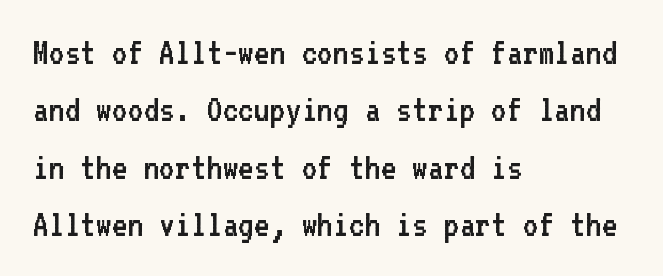
Q: Is the text bold? A: No.
Q: Is the text italic (slanted)? A: No, it is upright.
Q: Is the typeface a serif or a sans-serif typeface? A: Sans-serif.
Q: Is the text underlined? A: No.
Q: How is the paragraph aligned? A: Left-aligned.
Q: Is the spacing between letters normal or unusually wide? A: Normal.
Q: Is the spacing between lines tight, normal or loose? A: Normal.
Q: Width (condensed, normal, or wide)? A: Normal.
Q: Stroke contrast? A: Low.
Q: x-height? A: Medium.
Q: Monospaced? A: Yes.
